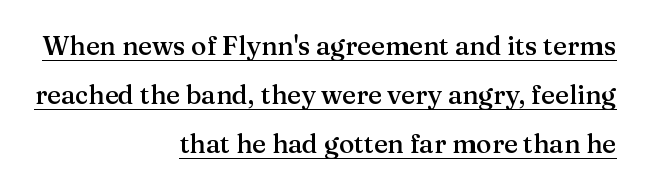
Q: Is the text bold? A: Semi-bold.
Q: Is the text italic (slanted)? A: No, it is upright.
Q: Is the text underlined? A: Yes.
Q: How is the paragraph aligned? A: Right-aligned.
Q: Is the spacing between letters normal or unusually wide? A: Normal.
